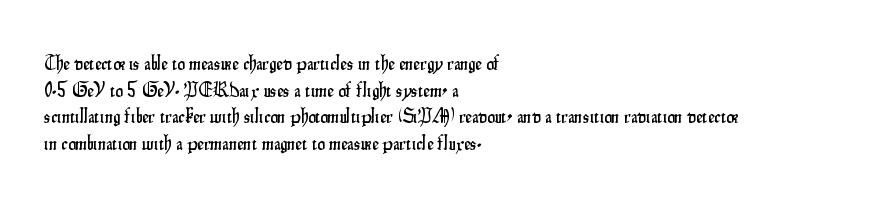
Q: Is the text italic (slanted)? A: No, it is upright.
Q: Is the text underlined? A: No.
Q: How is the paragraph aligned? A: Left-aligned.
Q: Is the spacing between letters normal or unusually wide? A: Normal.
Q: Is the spacing between lines tight, normal or loose? A: Normal.
